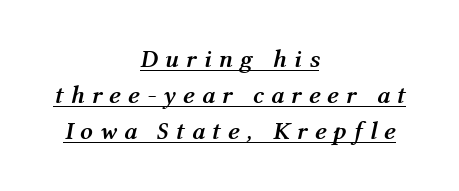
{"italic": "yes", "lean": "right", "slant_degrees": 12, "bold": "yes", "underline": "yes", "align": "center", "line_spacing": "normal", "line_spacing_ratio": 1.45, "letter_spacing": "wide", "letter_spacing_em": 0.28, "glyph_px": 25}
